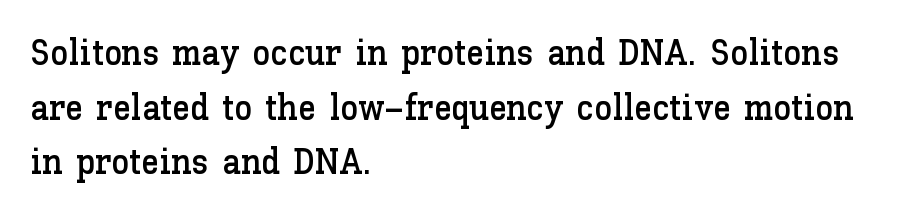
A classic flush-left, rag-right setting is used for this passage. Clear beneath every line of the passage. A normal amount of white space separates one row of letters from the next. The type sits square on the baseline with zero lean.
